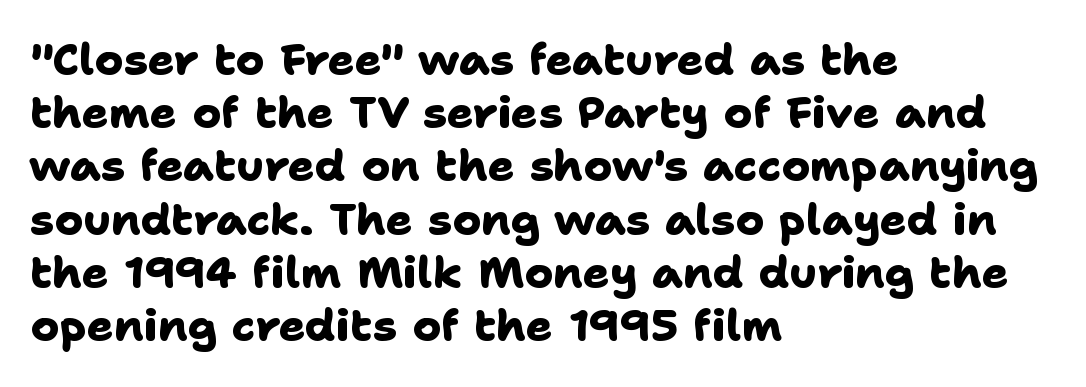
The image shows 44 px heavy sans-serif type; set left-aligned, line spacing 1.21x, normal letter spacing, not underlined; low stroke contrast and a medium x-height.
